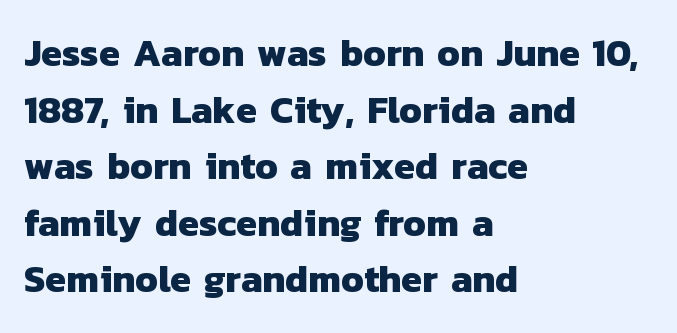
The image shows 38 px heavy sans-serif type; set left-aligned, normal line spacing (1.49x), normal letter spacing, not underlined; low stroke contrast and a medium x-height.
